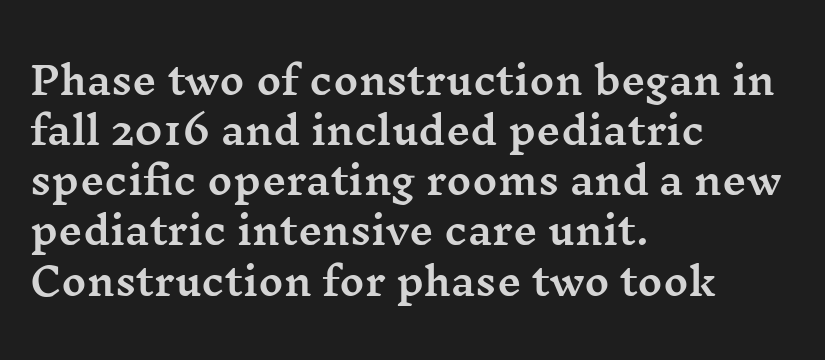
Line spacing here is normal. Regarding serifs, this sample has them. If you drew a ruler down the left edge, every line would touch it. Quick note: underline off. Characters remain perfectly vertical along every line.
